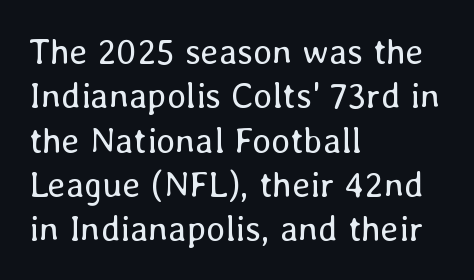
The specimen reads as upright at a glance. A typesetter would call this zero additional tracking. Compared with a centered layout, this one pins lines to the left instead. The passage shown is typed in a proportional face where columns would drift.
